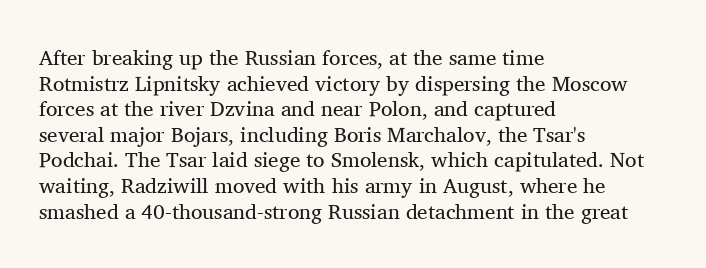
Q: Is the text bold? A: No.
Q: Is the text italic (slanted)? A: No, it is upright.
Q: Is the text underlined? A: No.
Q: How is the paragraph aligned? A: Left-aligned.
Q: Is the spacing between letters normal or unusually wide? A: Normal.
